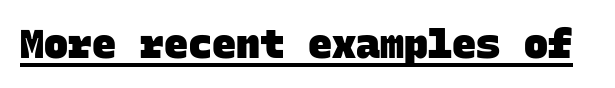
Does the type have serifs? No, each stem ends abruptly. Monospaced: the letters line up in strict vertical columns. Notice how a bar underscores the lettering throughout. Nothing unusual about the tracking: characters are spaced as the font intends.
